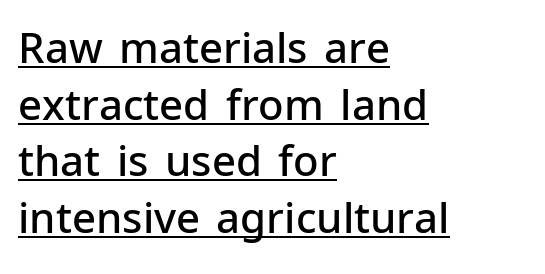
The image shows 42 px semibold sans-serif type, upright; set left-aligned, normal line spacing (1.35x), normal letter spacing, underlined; low stroke contrast and a medium x-height.
